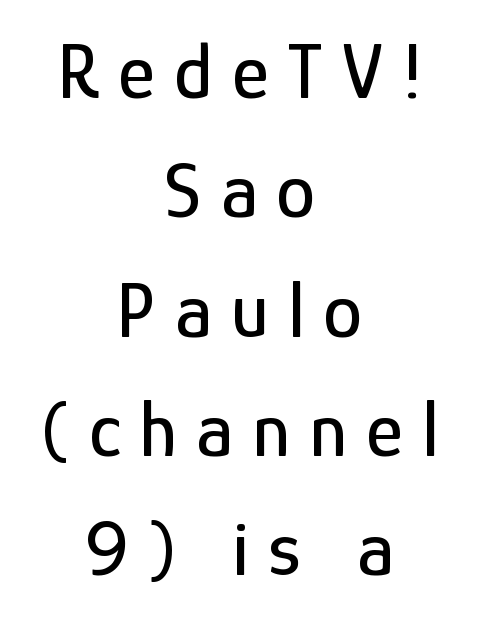
The lettering holds an erect, upright posture throughout. Leftover space on each line is divided equally before and after the words. Underlining? Definitely not there. Quick note: interline space is typical. The tracking jumps out immediately: characters are airy and widely separated. Serif or sans? Sans — the stroke terminals are bare.
